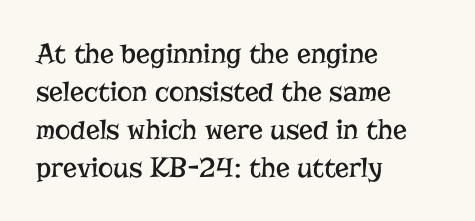
The image shows 29 px regular-weight serif type, upright; set left-aligned, normal line spacing (1.31x), normal letter spacing, not underlined; low stroke contrast and a medium x-height.
